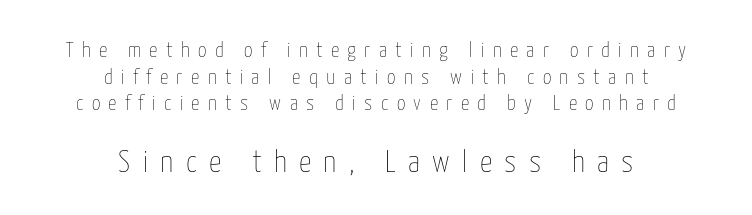
The image shows 31 px thin, condensed type, upright; set centered, normal line spacing (1.27x), unusually wide letter spacing (+0.4 em), not underlined; the second (bottom) block is 1.48x larger; low stroke contrast and a medium x-height.
